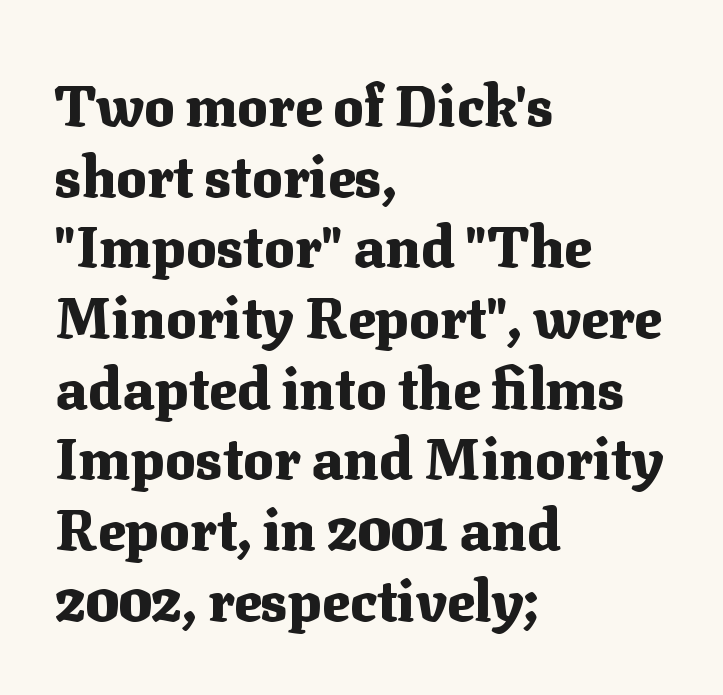
This rendering employs a face with finishing strokes, i.e., a serif. Proportional: the letters do not fall into vertical columns. Words float on clear page, feet unadorned. Vertical strokes here are truly vertical. The rendering anchors every line to the left-hand side. These words are printed bold, with thick strokes throughout.
